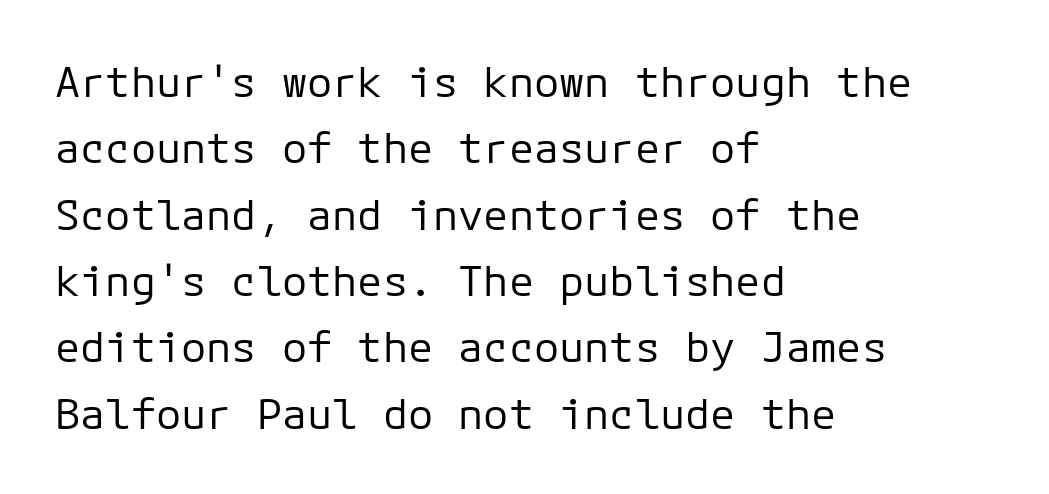
{"serif": "no", "italic": "no", "bold": "no", "weight": "regular", "width": "normal", "stroke_contrast": "low", "x_height": "medium", "underline": "no", "align": "left", "line_spacing": "normal", "line_spacing_ratio": 1.58, "letter_spacing": "normal", "letter_spacing_em": 0.0, "glyph_px": 42}
